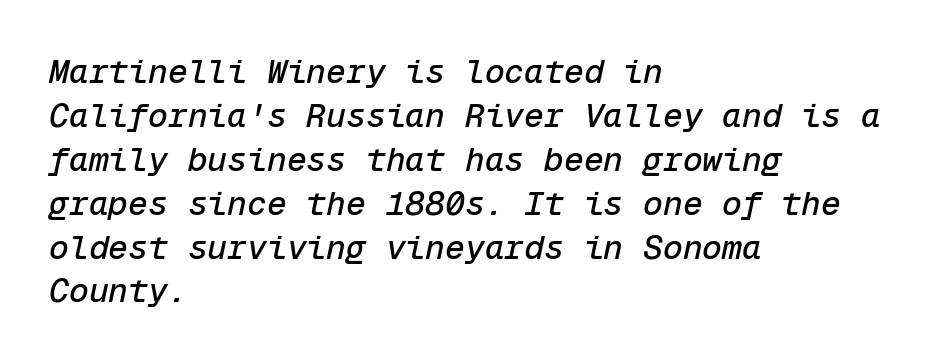
Q: Is the text italic (slanted)? A: Yes, it leans right by about 12 degrees.
Q: Is the text underlined? A: No.
Q: How is the paragraph aligned? A: Left-aligned.
Q: Is the spacing between letters normal or unusually wide? A: Normal.
Q: Is the spacing between lines tight, normal or loose? A: Normal.
Q: Width (condensed, normal, or wide)? A: Normal.
Q: Stroke contrast? A: Low.
Q: x-height? A: Medium.
Q: Monospaced? A: Yes.
